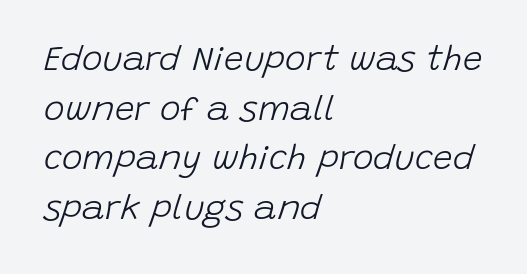
The axis of the letterforms is tilted away from vertical. If you drew a ruler down the left edge, every line would touch it. Weight: regular or lighter. Line spacing here is normal.
